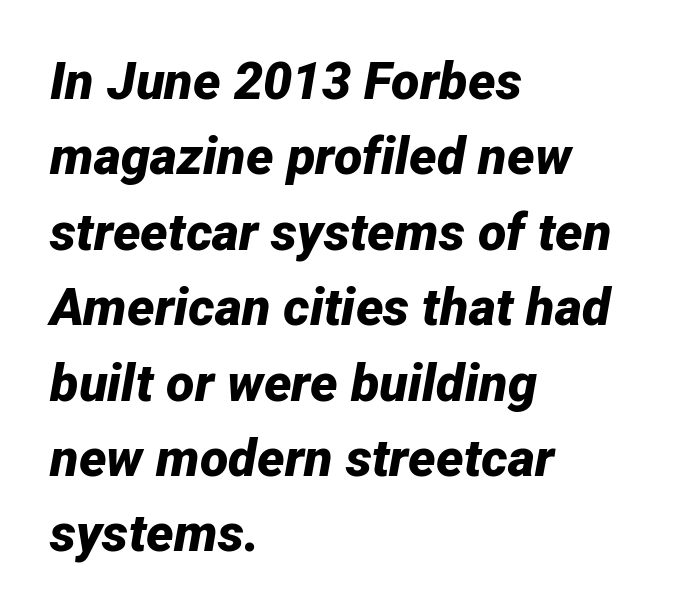
The image shows 52 px bold type, italic (leaning right); set left-aligned, normal line spacing (1.45x), normal letter spacing, not underlined; low stroke contrast and a medium x-height.
